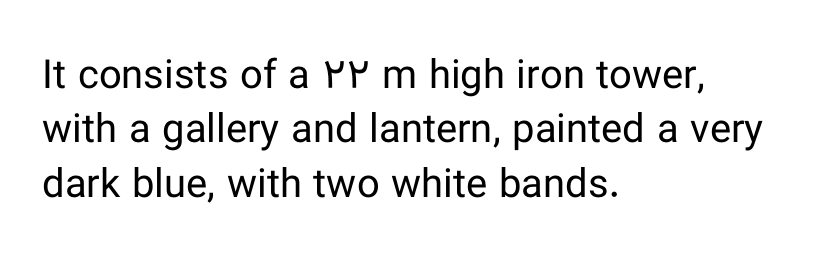
Q: Is the text bold? A: No.
Q: Is the text italic (slanted)? A: No, it is upright.
Q: Is the typeface a serif or a sans-serif typeface? A: Sans-serif.
Q: Is the text underlined? A: No.
Q: How is the paragraph aligned? A: Left-aligned.
Q: Is the spacing between letters normal or unusually wide? A: Normal.
Q: Is the spacing between lines tight, normal or loose? A: Normal.
Q: Width (condensed, normal, or wide)? A: Normal.
Q: Stroke contrast? A: Low.
Q: x-height? A: Medium.
Q: Monospaced? A: No.
